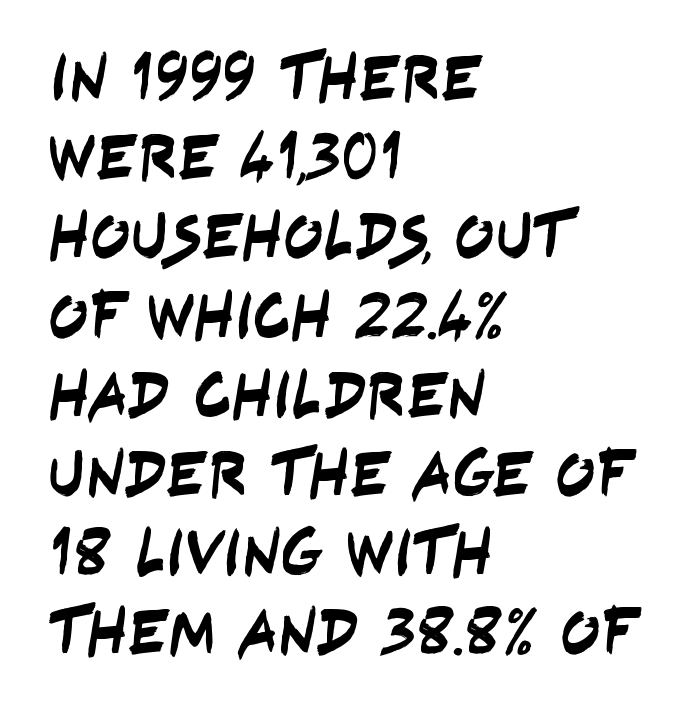
Q: Is the typeface a serif or a sans-serif typeface? A: Sans-serif.
Q: Is the text underlined? A: No.
Q: How is the paragraph aligned? A: Left-aligned.
Q: Is the spacing between letters normal or unusually wide? A: Normal.
Q: Width (condensed, normal, or wide)? A: Condensed.
Q: Stroke contrast? A: Low.
Q: x-height? A: Large.
Q: Monospaced? A: No.
